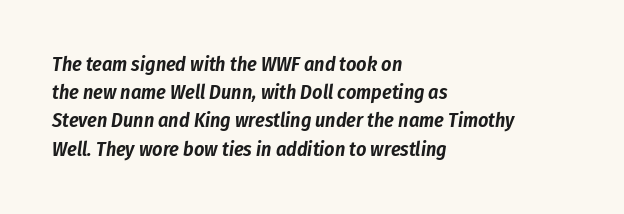
Compared with typical paragraphs, the rows here are spaced about the same. Observe the ordinary spacing: letters are neighbours, not strangers. The passage shown is not underscored anywhere. A student would call this left alignment; a typographer would say flush left, rag right.
